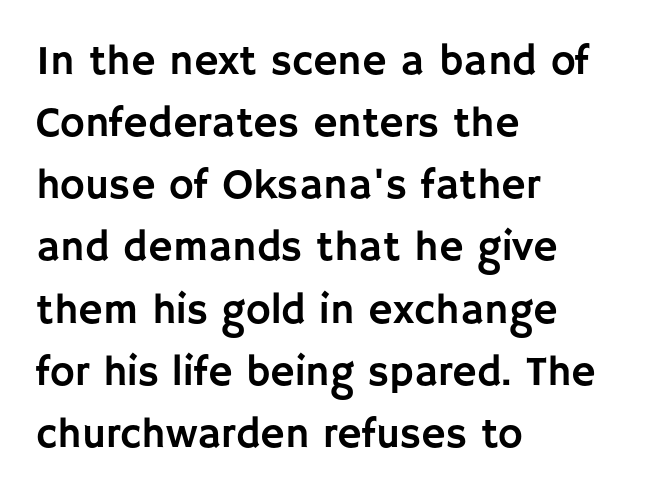
The image shows 42 px sans-serif type, upright; set left-aligned, normal line spacing (1.48x), normal letter spacing, not underlined; low stroke contrast and a large x-height.
